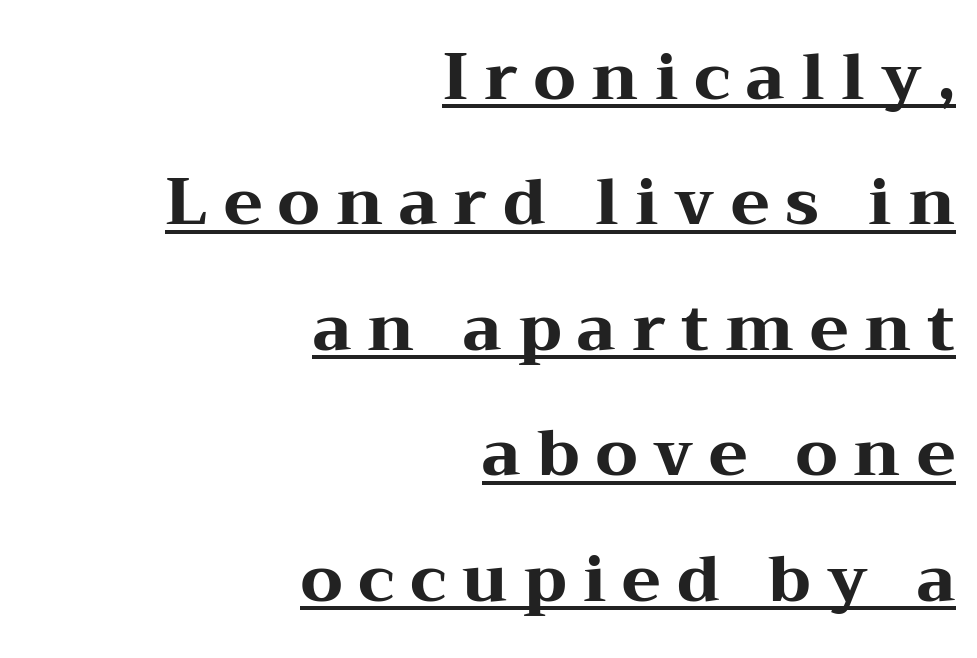
Type style note: has serifs. Line ends are locked; line starts wander. Is this a fixed-width face? No — the glyphs have proportional, varying widths. Quick note: interline space is abundant.
